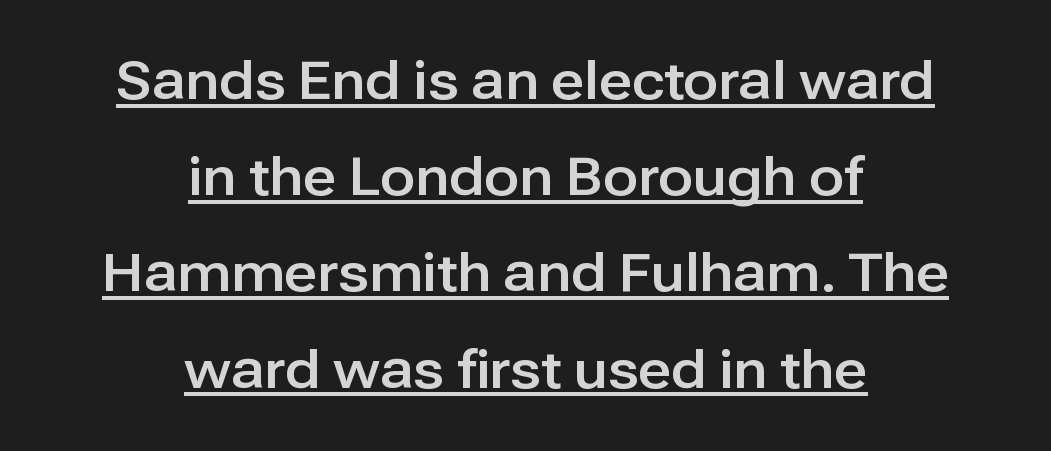
The image shows 52 px sans-serif type, upright; set centered, line spacing 1.85x, normal letter spacing, underlined; low stroke contrast and a medium x-height.
